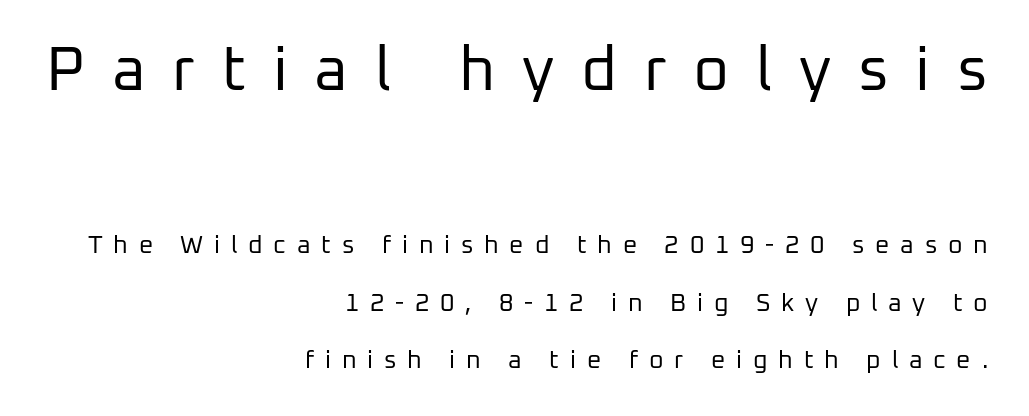
Q: Is the text bold? A: No.
Q: Is the text italic (slanted)? A: No, it is upright.
Q: Is the typeface a serif or a sans-serif typeface? A: Sans-serif.
Q: Is the text underlined? A: No.
Q: How is the paragraph aligned? A: Right-aligned.
Q: Is the spacing between letters normal or unusually wide? A: Unusually wide.
Q: Is the spacing between lines tight, normal or loose? A: Loose.
Q: Which block of text is set in a larger size, the first (top) or the second (bottom)? A: The first (top) one.
Q: Width (condensed, normal, or wide)? A: Normal.
Q: Stroke contrast? A: Low.
Q: x-height? A: Medium.
Q: Monospaced? A: No.
